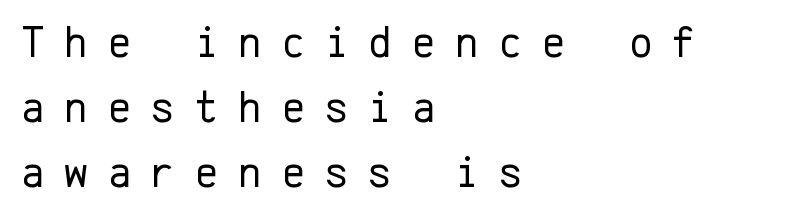
The image shows 45 px regular-weight sans-serif type, upright, monospaced; set left-aligned, normal line spacing (1.44x), unusually wide letter spacing (+0.44 em), not underlined; low stroke contrast and a medium x-height.
